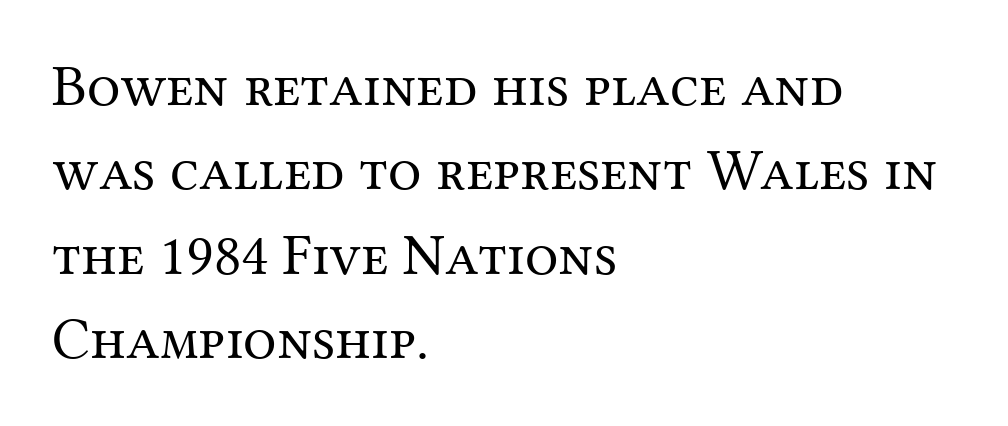
Does the copy run flush right? No — it runs flush left. What stands out about the letter spacing? Nothing — it is the standard amount. Varying glyph widths throughout — classic text-font behaviour. Does the leading feel generous? No, just average. The lettering holds an erect, upright posture throughout. The passage shown is not bold in any degree.
